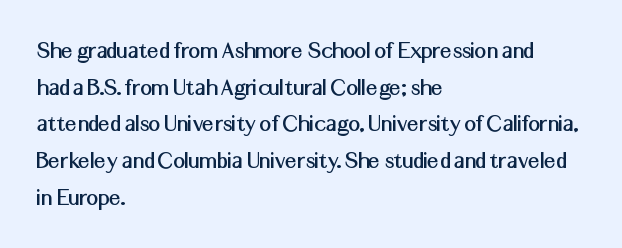
Q: Is the text italic (slanted)? A: No, it is upright.
Q: Is the text underlined? A: No.
Q: How is the paragraph aligned? A: Left-aligned.
Q: Is the spacing between letters normal or unusually wide? A: Normal.
Q: Is the spacing between lines tight, normal or loose? A: Normal.
